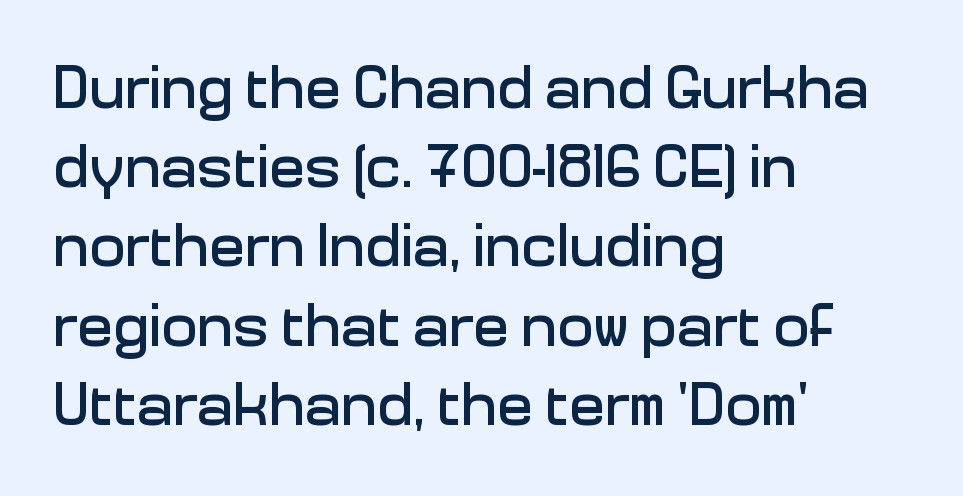
Ordinary non-slanted type is in use. A classic flush-left, rag-right setting is used for this passage. In terms of letterspacing, this is plain default setting. Letters rest on an invisible, unmarked baseline. The letters carry no serifs — their stems end cleanly without finishing strokes.
